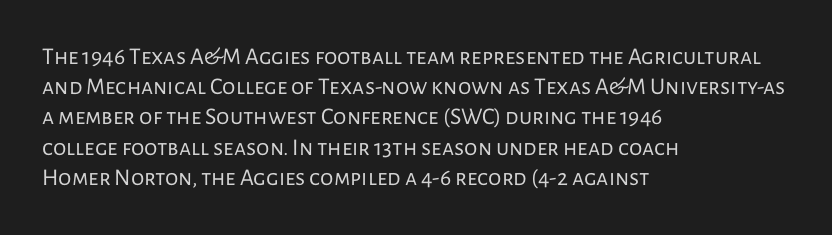
The image shows 24 px text type, upright; set left-aligned, normal line spacing (1.26x), normal letter spacing, not underlined.
